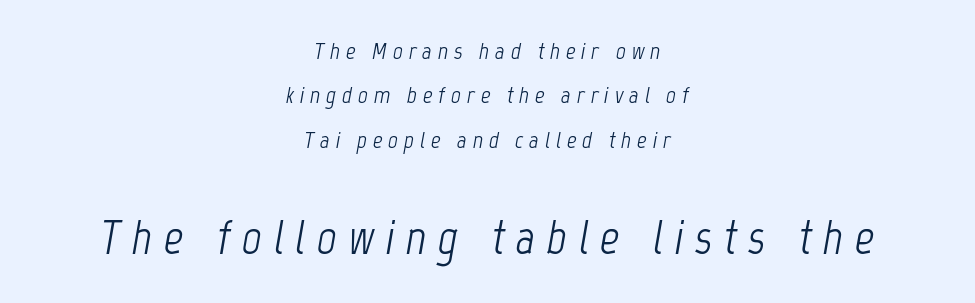
Q: Is the text bold? A: No.
Q: Is the text italic (slanted)? A: Yes, it leans right by about 12 degrees.
Q: Is the text underlined? A: No.
Q: How is the paragraph aligned? A: Centered.
Q: Is the spacing between letters normal or unusually wide? A: Unusually wide.
Q: Which block of text is set in a larger size, the first (top) or the second (bottom)? A: The second (bottom) one.
Q: Width (condensed, normal, or wide)? A: Condensed.
Q: Stroke contrast? A: Low.
Q: x-height? A: Medium.
Q: Monospaced? A: No.
